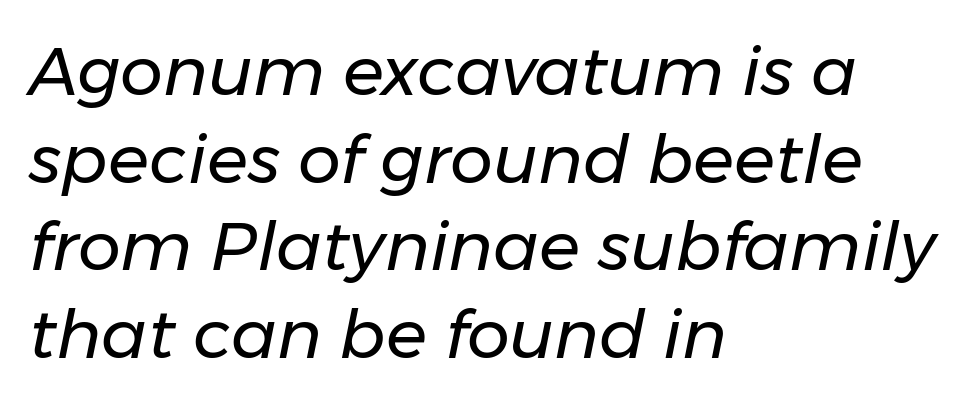
Q: Is the text bold? A: No.
Q: Is the text italic (slanted)? A: Yes, it leans right by about 11 degrees.
Q: Is the text underlined? A: No.
Q: How is the paragraph aligned? A: Left-aligned.
Q: Is the spacing between letters normal or unusually wide? A: Normal.
Q: Is the spacing between lines tight, normal or loose? A: Normal.
Q: Width (condensed, normal, or wide)? A: Normal.
Q: Stroke contrast? A: Low.
Q: x-height? A: Medium.
Q: Monospaced? A: No.
